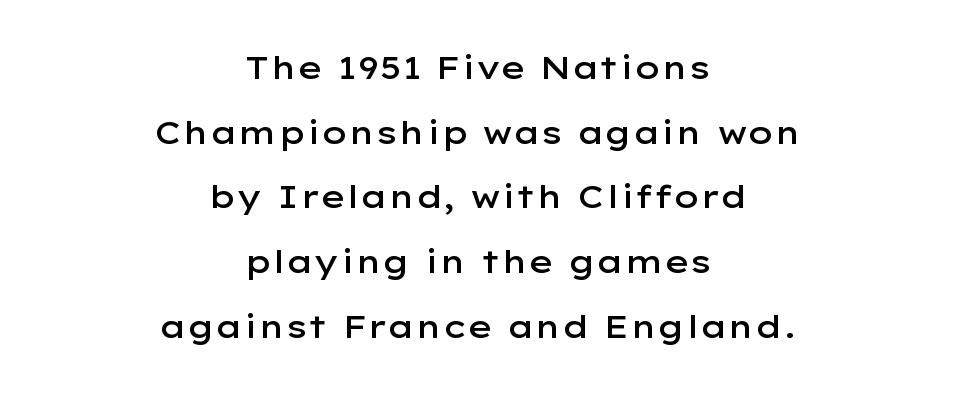
{"serif": "no", "italic": "no", "bold": "semi", "weight": "semibold", "width": "wide", "stroke_contrast": "low", "x_height": "medium", "monospaced": "no", "underline": "no", "align": "center", "line_spacing": "loose", "line_spacing_ratio": 2.02, "letter_spacing": "normal", "letter_spacing_em": 0.0, "glyph_px": 32}
